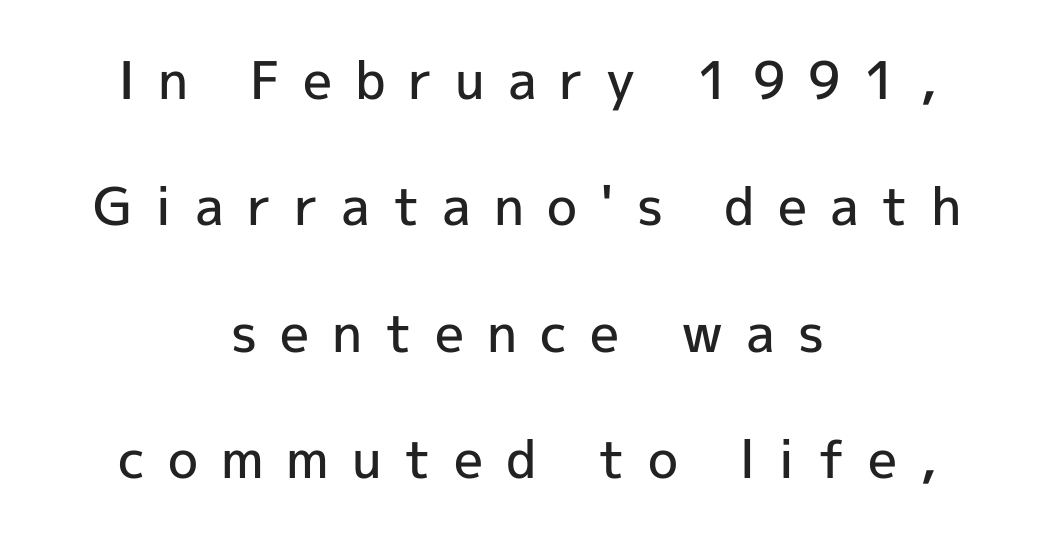
Any mark beneath the type? The region is blank. The designer went with a sans here, leaving each stem footless. The passage shown is typed in a proportional face where columns would drift. If you drew a line through each stem, it would be perfectly vertical. Honestly, the rows look like they've been pulled way apart.
